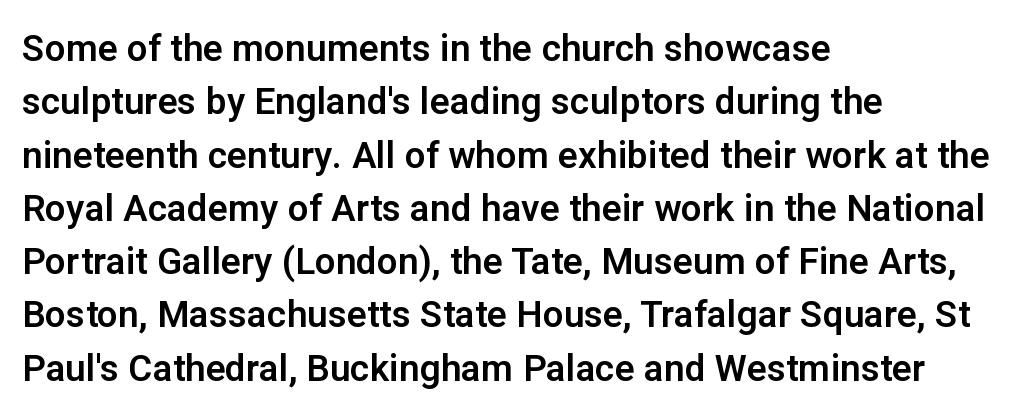
How are the letters spaced? Ordinarily, with no added tracking. The typesetter chose a ragged-right arrangement here. The area under the type is left untouched. This sample uses a sans-serif face. Varying glyph widths throughout — classic text-font behaviour.
